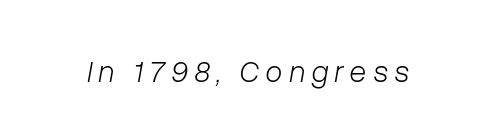
The image shows 31 px light type, italic (leaning right); set unusually wide letter spacing (+0.2 em), not underlined; low stroke contrast and a medium x-height.
